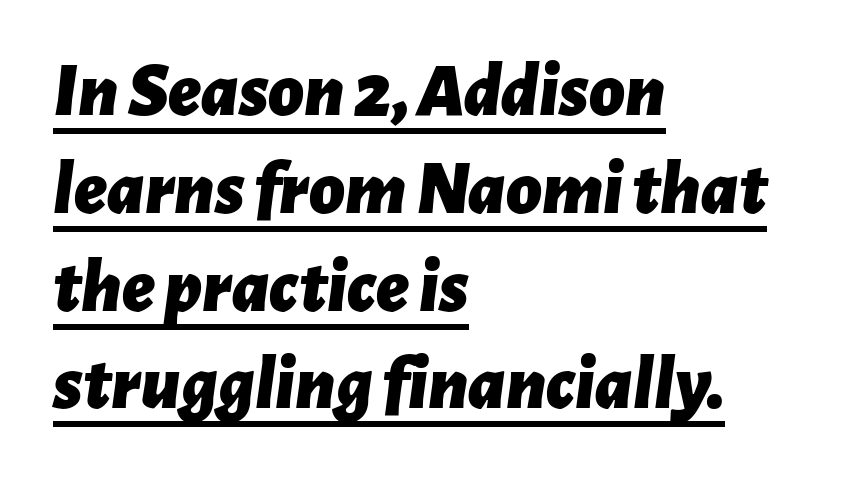
The designer left line spacing at the default. Weight: bold. The letters are slanted; this is an italic face. Proportional: the letters do not fall into vertical columns.
